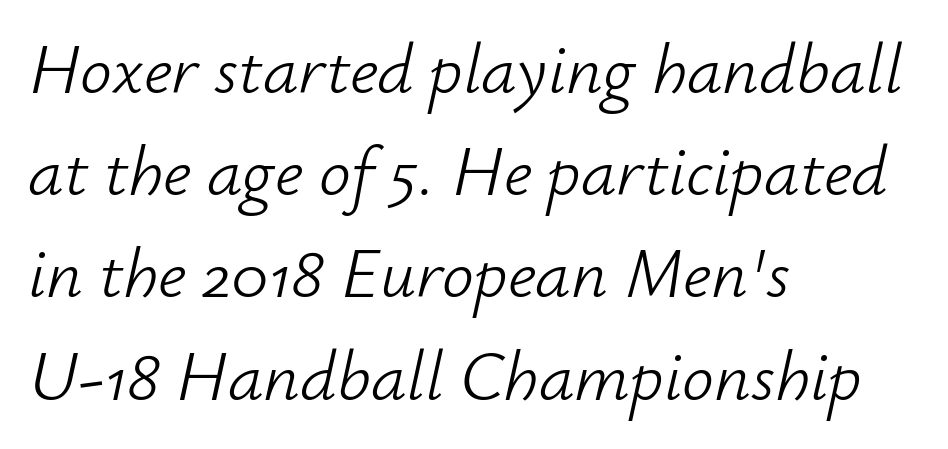
Q: Is the text bold? A: No.
Q: Is the text italic (slanted)? A: Yes, it leans right by about 12 degrees.
Q: Is the text underlined? A: No.
Q: How is the paragraph aligned? A: Left-aligned.
Q: Is the spacing between letters normal or unusually wide? A: Normal.
Q: Is the spacing between lines tight, normal or loose? A: Normal.
Q: Width (condensed, normal, or wide)? A: Normal.
Q: Stroke contrast? A: Low.
Q: x-height? A: Small.
Q: Monospaced? A: No.
